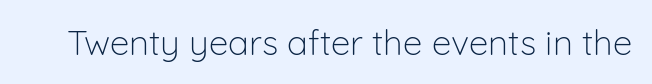
Q: Is the text bold? A: No.
Q: Is the text italic (slanted)? A: No, it is upright.
Q: Is the typeface a serif or a sans-serif typeface? A: Sans-serif.
Q: Is the text underlined? A: No.
Q: Is the spacing between letters normal or unusually wide? A: Normal.
Q: Width (condensed, normal, or wide)? A: Normal.
Q: Stroke contrast? A: Low.
Q: x-height? A: Medium.
Q: Monospaced? A: No.
